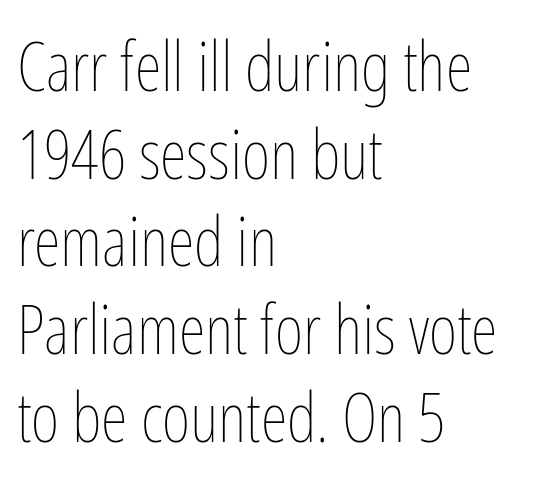
Stems here are at most as thick as an everyday book face. Quick note: not italic, upright. The vertical gap from one line to the next is medium. Check under the words: just untouched page. Nobody touched the tracking dial on this one.
